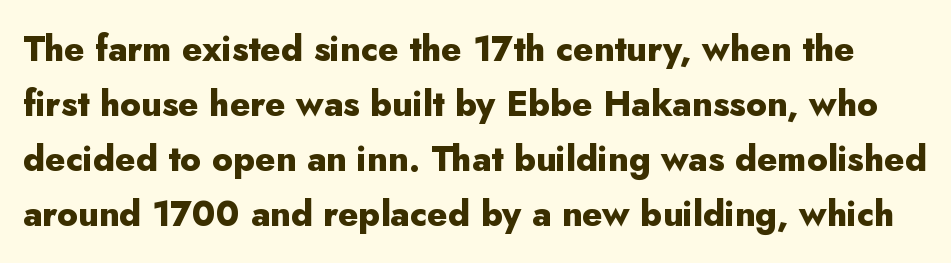
Q: Is the text bold? A: Yes.
Q: Is the text italic (slanted)? A: No, it is upright.
Q: Is the typeface a serif or a sans-serif typeface? A: Sans-serif.
Q: Is the text underlined? A: No.
Q: Is the spacing between letters normal or unusually wide? A: Normal.
Q: Is the spacing between lines tight, normal or loose? A: Normal.
Q: Width (condensed, normal, or wide)? A: Normal.
Q: Stroke contrast? A: Low.
Q: x-height? A: Small.
Q: Monospaced? A: No.
